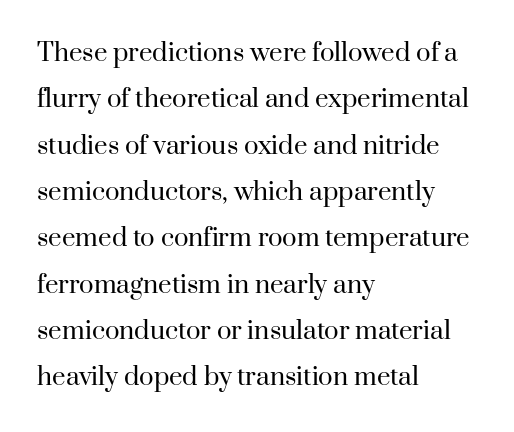
The characters are drawn with everyday or finer stroke widths. Each new line begins a long way beneath the previous one. Clear beneath every line of the passage. These lines are set flush left with a ragged right edge. Ordinary non-slanted type is in use. There is no visible air inserted between adjacent glyphs.
